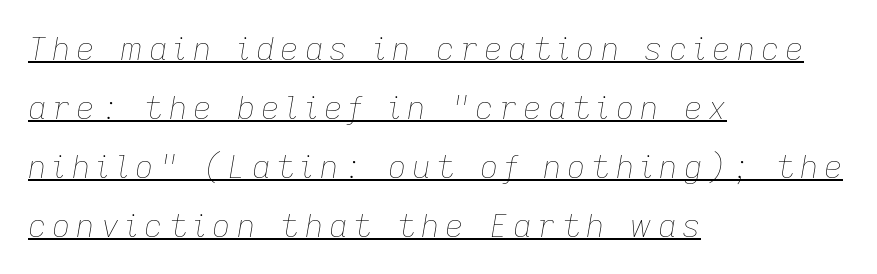
Q: Is the text bold? A: No.
Q: Is the text italic (slanted)? A: Yes, it leans right by about 9 degrees.
Q: Is the text underlined? A: Yes.
Q: How is the paragraph aligned? A: Left-aligned.
Q: Width (condensed, normal, or wide)? A: Normal.
Q: Stroke contrast? A: Low.
Q: x-height? A: Medium.
Q: Monospaced? A: No.
